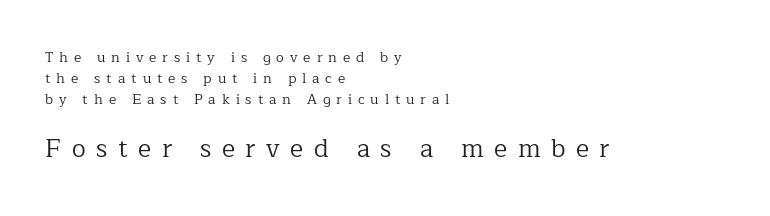
Q: Is the text bold? A: No.
Q: Is the text italic (slanted)? A: No, it is upright.
Q: Is the text underlined? A: No.
Q: How is the paragraph aligned? A: Left-aligned.
Q: Is the spacing between letters normal or unusually wide? A: Unusually wide.
Q: Is the spacing between lines tight, normal or loose? A: Normal.
Q: Which block of text is set in a larger size, the first (top) or the second (bottom)? A: The second (bottom) one.
